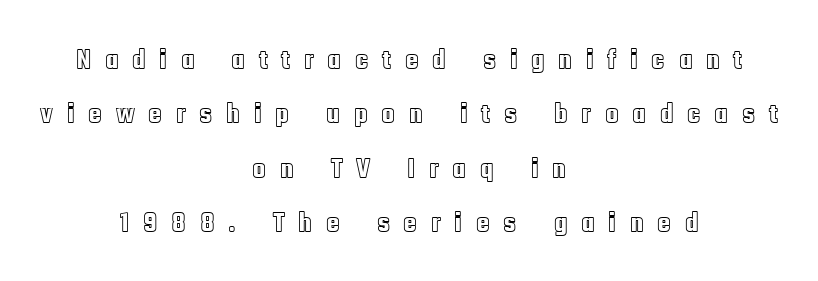
Q: Is the text italic (slanted)? A: No, it is upright.
Q: Is the text underlined? A: No.
Q: How is the paragraph aligned? A: Centered.
Q: Is the spacing between letters normal or unusually wide? A: Unusually wide.
Q: Is the spacing between lines tight, normal or loose? A: Loose.
Q: Width (condensed, normal, or wide)? A: Condensed.
Q: x-height? A: Large.
Q: Monospaced? A: No.
